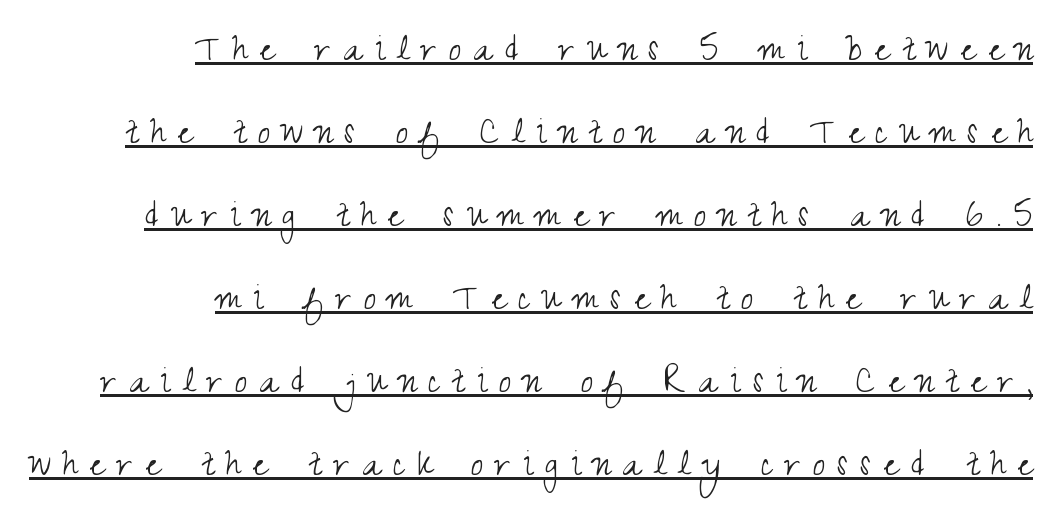
The image shows 43 px light, condensed sans-serif type, upright; set right-aligned, loose line spacing (1.93x), unusually wide letter spacing (+0.29 em), underlined; medium stroke contrast and a small x-height.
